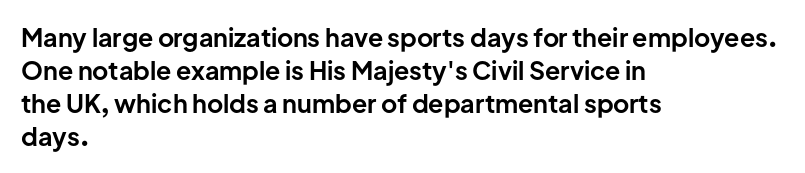
Q: Is the text bold? A: Yes.
Q: Is the text italic (slanted)? A: No, it is upright.
Q: Is the text underlined? A: No.
Q: How is the paragraph aligned? A: Left-aligned.
Q: Is the spacing between letters normal or unusually wide? A: Normal.
Q: Is the spacing between lines tight, normal or loose? A: Normal.
